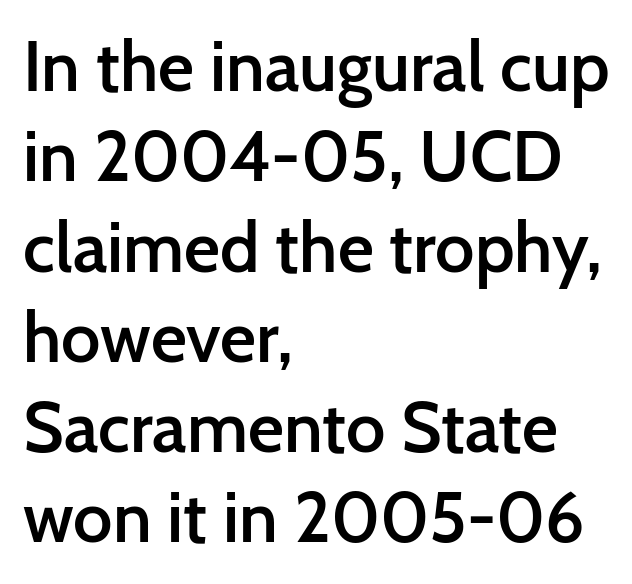
The image shows 70 px semibold sans-serif type, upright; set left-aligned, normal line spacing (1.29x), normal letter spacing, not underlined; low stroke contrast and a medium x-height.
